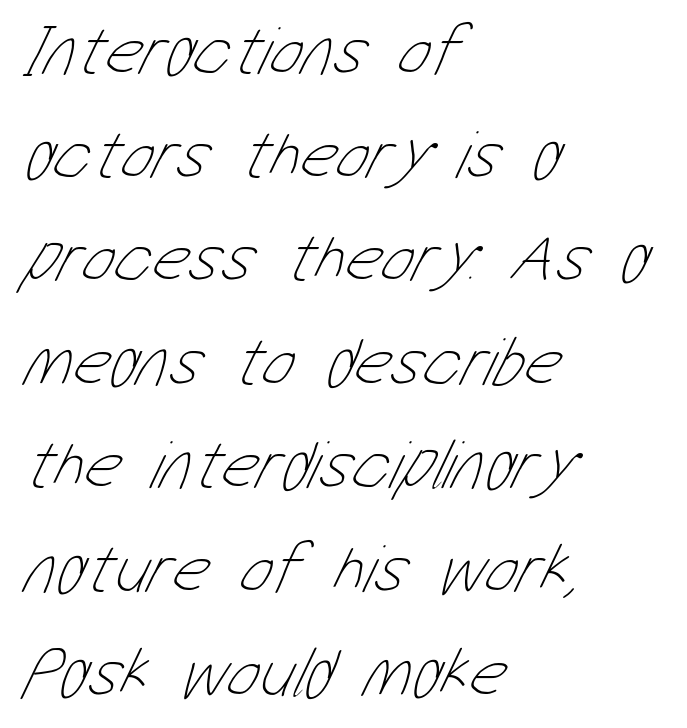
Q: Is the text bold? A: No.
Q: Is the text underlined? A: No.
Q: How is the paragraph aligned? A: Left-aligned.
Q: Is the spacing between letters normal or unusually wide? A: Normal.
Q: Is the spacing between lines tight, normal or loose? A: Normal.
Q: Width (condensed, normal, or wide)? A: Condensed.
Q: Stroke contrast? A: Low.
Q: x-height? A: Medium.
Q: Monospaced? A: No.
